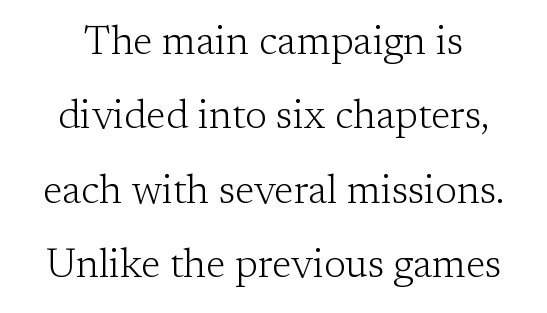
Q: Is the text bold? A: No.
Q: Is the text italic (slanted)? A: No, it is upright.
Q: Is the typeface a serif or a sans-serif typeface? A: Serif.
Q: Is the text underlined? A: No.
Q: Is the spacing between letters normal or unusually wide? A: Normal.
Q: Width (condensed, normal, or wide)? A: Normal.
Q: Stroke contrast? A: Low.
Q: x-height? A: Medium.
Q: Monospaced? A: No.
